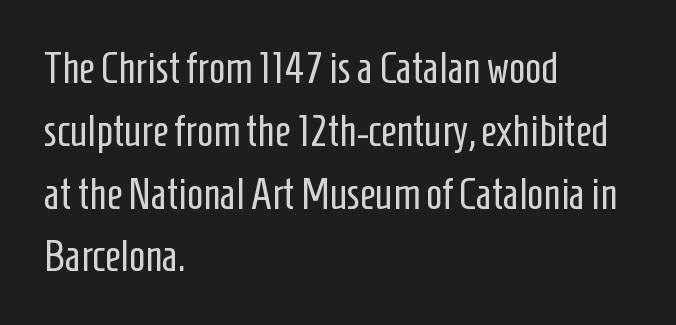
The letters sit at their default tracking, neither squeezed nor spread. The characters are drawn with everyday or finer stroke widths. These lines are rendered in a variable-pitch font. Vertically, the passage feels balanced, rows spaced as you'd expect. A student would call this left alignment; a typographer would say flush left, rag right. Style check: upright.
